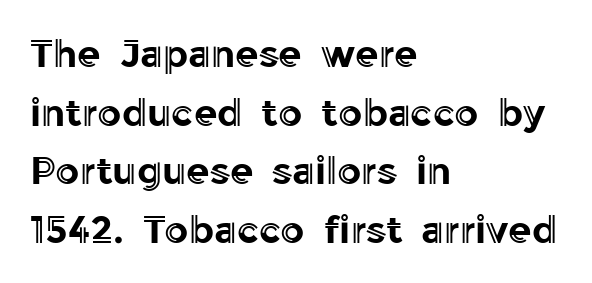
Q: Is the text italic (slanted)? A: No, it is upright.
Q: Is the text underlined? A: No.
Q: How is the paragraph aligned? A: Left-aligned.
Q: Is the spacing between letters normal or unusually wide? A: Normal.
Q: Is the spacing between lines tight, normal or loose? A: Normal.
Q: Width (condensed, normal, or wide)? A: Normal.
Q: x-height? A: Medium.
Q: Monospaced? A: No.
